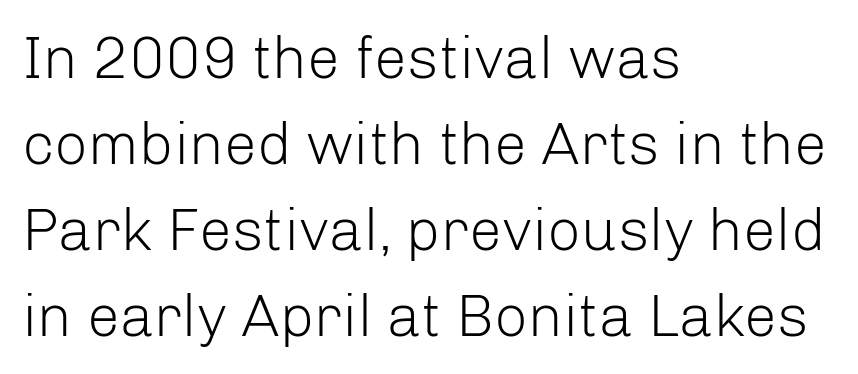
{"serif": "no", "italic": "no", "bold": "no", "weight": "light", "width": "normal", "stroke_contrast": "low", "x_height": "medium", "monospaced": "no", "underline": "no", "align": "left", "line_spacing": "normal", "line_spacing_ratio": 1.46, "letter_spacing": "normal", "letter_spacing_em": 0.0, "glyph_px": 59}
